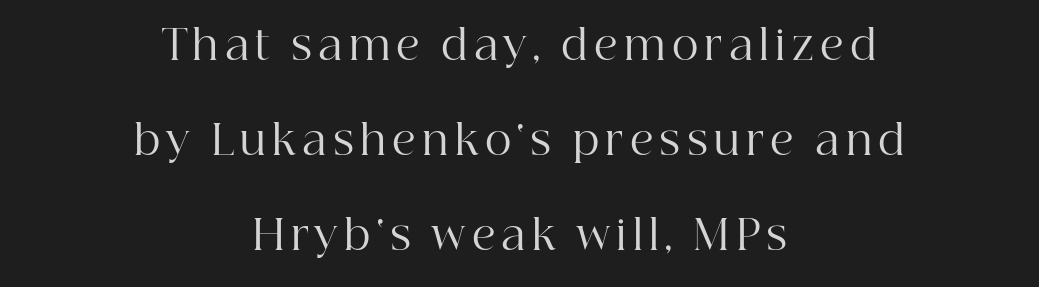
{"serif": "yes", "italic": "no", "bold": "no", "weight": "regular", "width": "normal", "stroke_contrast": "high", "x_height": "medium", "monospaced": "no", "underline": "no", "align": "center", "line_spacing": "loose", "line_spacing_ratio": 2.32, "glyph_px": 41}
